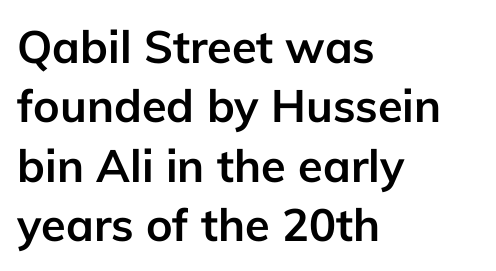
The image shows 45 px semibold sans-serif type, upright; set left-aligned, normal line spacing (1.32x), normal letter spacing, not underlined; low stroke contrast and a medium x-height.
